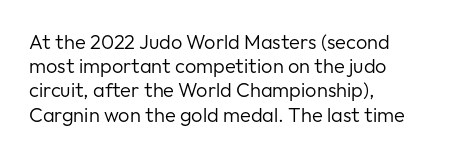
Q: Is the text bold? A: No.
Q: Is the text italic (slanted)? A: No, it is upright.
Q: Is the text underlined? A: No.
Q: How is the paragraph aligned? A: Left-aligned.
Q: Is the spacing between letters normal or unusually wide? A: Normal.
